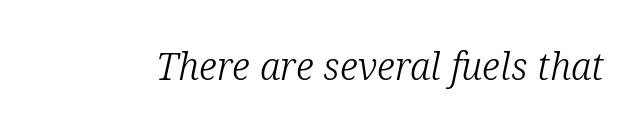
The image shows 38 px light serif type, italic (leaning right); set normal letter spacing, not underlined; low stroke contrast and a medium x-height.
